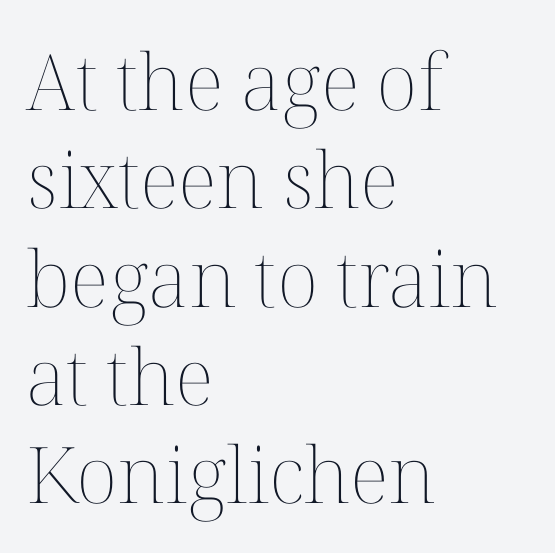
{"italic": "no", "bold": "no", "weight": "thin", "width": "normal", "stroke_contrast": "medium", "x_height": "medium", "monospaced": "no", "underline": "no", "align": "left", "line_spacing": "normal", "line_spacing_ratio": 1.26, "letter_spacing": "normal", "letter_spacing_em": 0.0, "glyph_px": 78}
